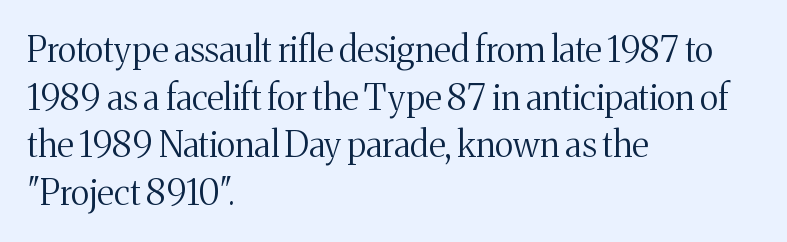
The font is comparable to plain body text, perhaps lighter. Classification — serif. Upright lettering throughout. Proportional: the letters do not fall into vertical columns. A typesetter would call this zero additional tracking. The vertical gap from one line to the next is medium.
